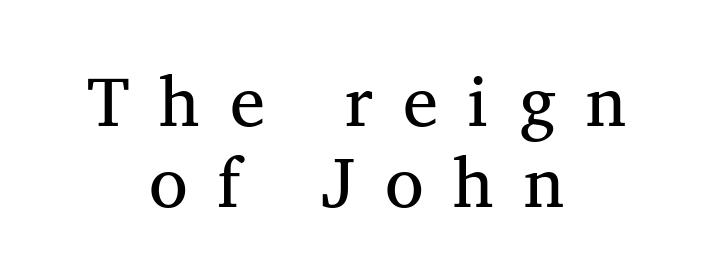
{"serif": "yes", "italic": "no", "bold": "no", "weight": "regular", "width": "normal", "stroke_contrast": "medium", "x_height": "medium", "monospaced": "no", "underline": "no", "align": "center", "line_spacing": "tight", "line_spacing_ratio": 1.14, "letter_spacing": "wide", "letter_spacing_em": 0.42, "glyph_px": 71}
